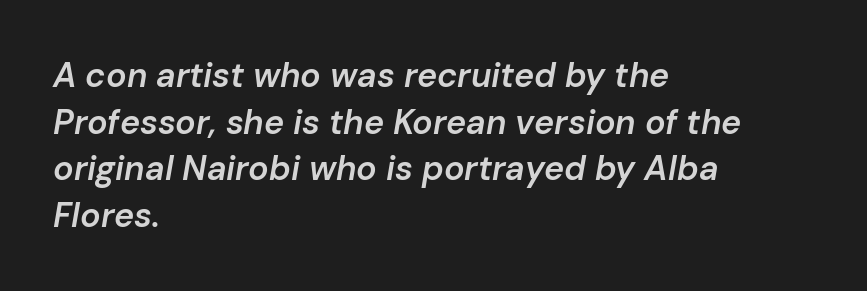
In terms of weight, the rendering is demibold, just under bold. Check under the words: just untouched page. Is this a fixed-width face? No — the glyphs have proportional, varying widths. Line beginnings align vertically; line endings do not.
